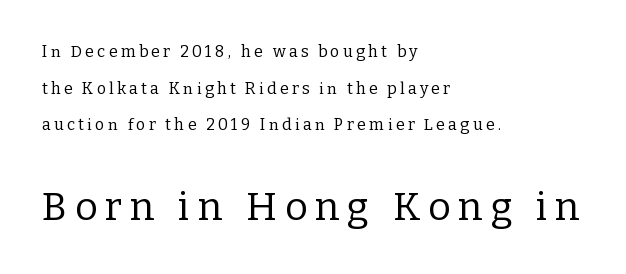
{"serif": "yes", "italic": "no", "bold": "no", "weight": "regular", "width": "normal", "stroke_contrast": "low", "x_height": "medium", "monospaced": "no", "underline": "no", "align": "left", "line_spacing": "loose", "line_spacing_ratio": 2.29, "letter_spacing": "wide", "letter_spacing_em": 0.2, "larger_block": "second", "size_ratio": 2.44, "glyph_px": 39}
